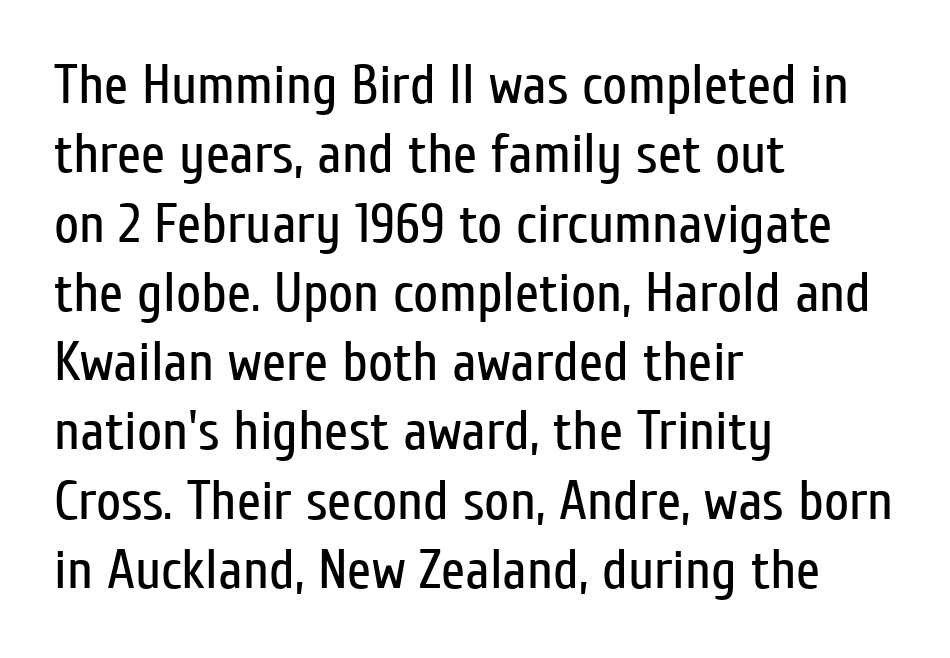
Q: Is the text bold? A: No.
Q: Is the text italic (slanted)? A: No, it is upright.
Q: Is the typeface a serif or a sans-serif typeface? A: Sans-serif.
Q: Is the text underlined? A: No.
Q: How is the paragraph aligned? A: Left-aligned.
Q: Is the spacing between letters normal or unusually wide? A: Normal.
Q: Is the spacing between lines tight, normal or loose? A: Normal.
Q: Width (condensed, normal, or wide)? A: Condensed.
Q: Stroke contrast? A: Low.
Q: x-height? A: Medium.
Q: Monospaced? A: No.
